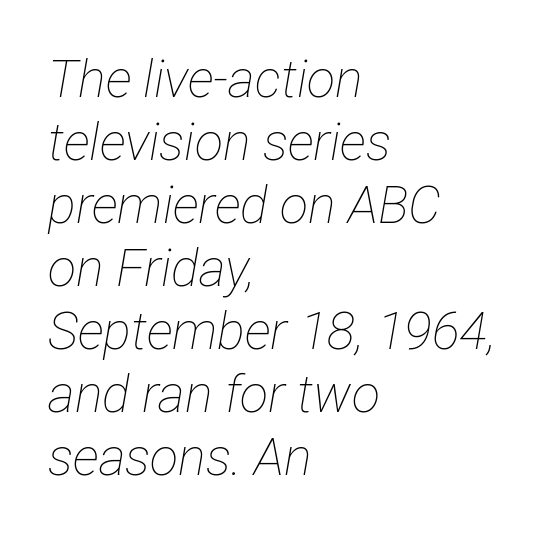
A quiet, ordinary-to-light weight characterises the typeface. In CSS terms this would be text-align: left. Glyph-to-glyph distance matches everyday printed text. This sample has the flowing, uneven cadence of proportional lettering. An italicized treatment has been applied to the whole sample. Check under the words: just untouched page.
